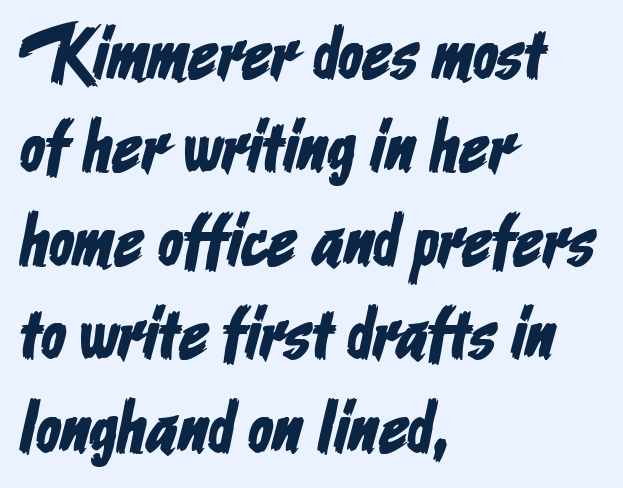
Check where the strokes stop: nothing finishes them off — pure sans. The rows are spaced the way most documents space them. Descenders are the only things crossing below the line. Line starts are locked; line ends wander.
